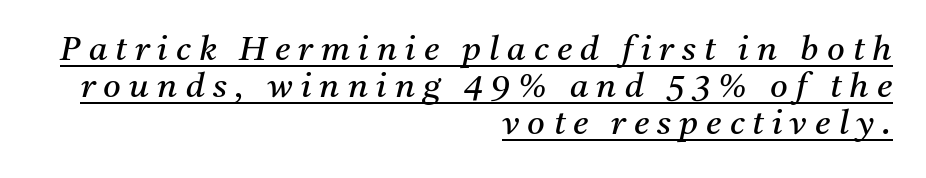
Q: Is the text bold? A: No.
Q: Is the text italic (slanted)? A: Yes, it leans right by about 11 degrees.
Q: Is the typeface a serif or a sans-serif typeface? A: Serif.
Q: Is the text underlined? A: Yes.
Q: How is the paragraph aligned? A: Right-aligned.
Q: Is the spacing between letters normal or unusually wide? A: Unusually wide.
Q: Is the spacing between lines tight, normal or loose? A: Tight.
Q: Width (condensed, normal, or wide)? A: Normal.
Q: Stroke contrast? A: Medium.
Q: x-height? A: Medium.
Q: Monospaced? A: No.
